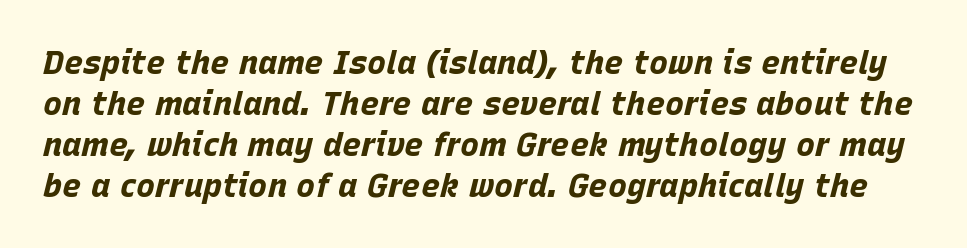
{"italic": "yes", "lean": "right", "slant_degrees": 15, "bold": "yes", "weight": "bold", "width": "normal", "stroke_contrast": "low", "x_height": "large", "monospaced": "no", "underline": "no", "line_spacing": "normal", "line_spacing_ratio": 1.28, "letter_spacing": "normal", "letter_spacing_em": 0.0, "glyph_px": 32}
